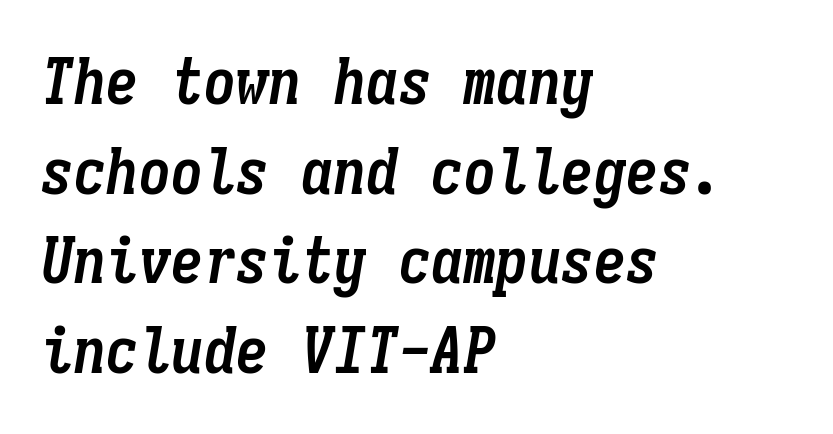
The image shows 65 px semibold, condensed type, italic (leaning right), monospaced; set left-aligned, normal line spacing (1.38x), normal letter spacing, not underlined; low stroke contrast and a medium x-height.
